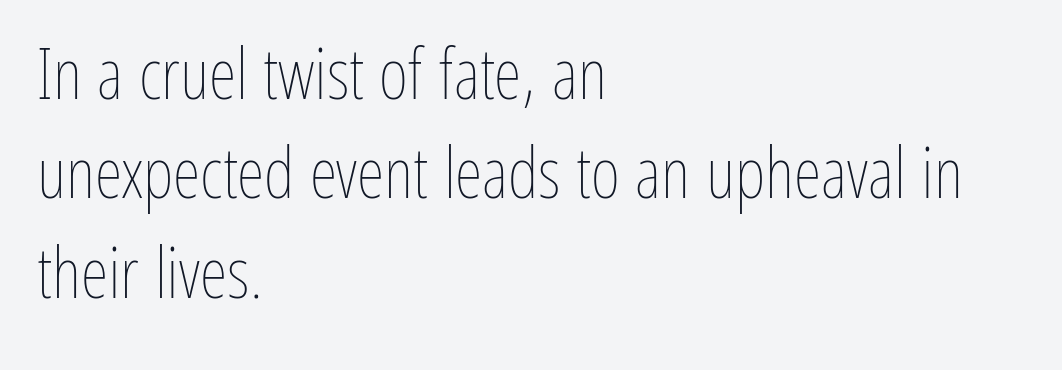
The image shows 71 px thin, condensed type, upright; set left-aligned, normal line spacing (1.4x), normal letter spacing, not underlined; low stroke contrast and a medium x-height.
